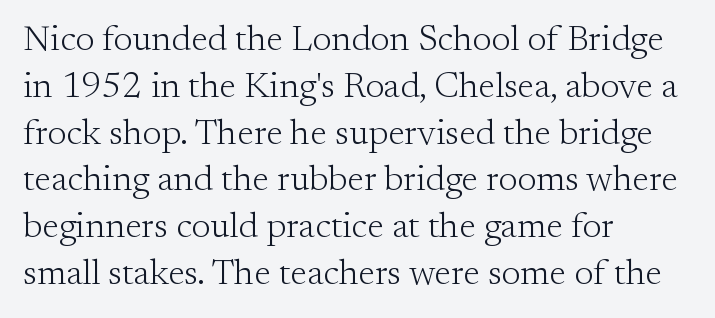
{"serif": "yes", "italic": "no", "bold": "no", "weight": "light", "width": "normal", "stroke_contrast": "medium", "x_height": "small", "monospaced": "no", "underline": "no", "align": "left", "line_spacing": "normal", "line_spacing_ratio": 1.3, "letter_spacing": "normal", "letter_spacing_em": 0.0, "glyph_px": 36}
